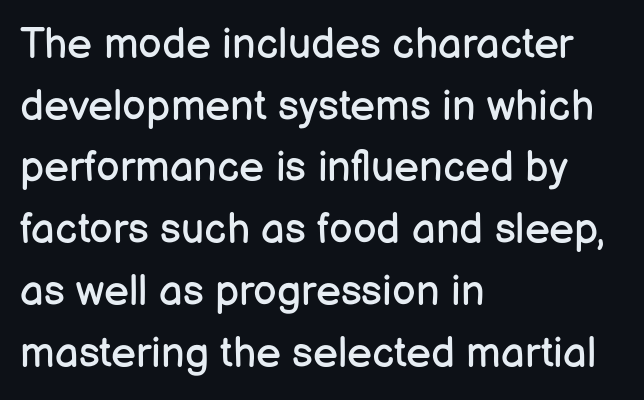
Q: Is the text bold? A: No.
Q: Is the text italic (slanted)? A: No, it is upright.
Q: Is the typeface a serif or a sans-serif typeface? A: Sans-serif.
Q: Is the text underlined? A: No.
Q: How is the paragraph aligned? A: Left-aligned.
Q: Is the spacing between letters normal or unusually wide? A: Normal.
Q: Is the spacing between lines tight, normal or loose? A: Normal.
Q: Width (condensed, normal, or wide)? A: Normal.
Q: Stroke contrast? A: Low.
Q: x-height? A: Medium.
Q: Monospaced? A: No.
